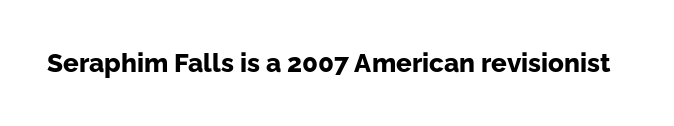
The image shows 26 px bold type, upright; set normal letter spacing, not underlined.
